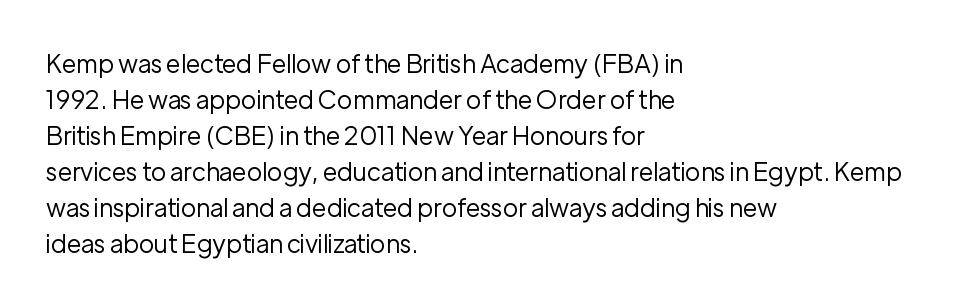
{"italic": "no", "bold": "no", "underline": "no", "align": "left", "line_spacing": "normal", "line_spacing_ratio": 1.44, "letter_spacing": "normal", "letter_spacing_em": 0.0, "glyph_px": 25}
